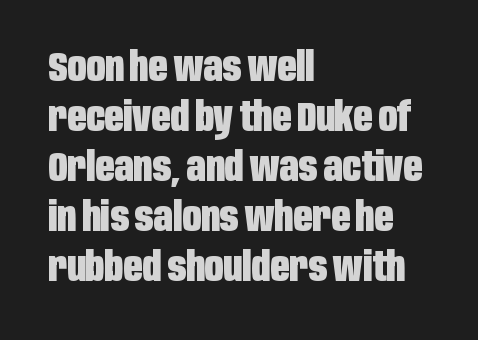
Q: Is the text bold? A: Yes.
Q: Is the text italic (slanted)? A: No, it is upright.
Q: Is the typeface a serif or a sans-serif typeface? A: Sans-serif.
Q: Is the text underlined? A: No.
Q: How is the paragraph aligned? A: Left-aligned.
Q: Is the spacing between letters normal or unusually wide? A: Normal.
Q: Width (condensed, normal, or wide)? A: Condensed.
Q: Stroke contrast? A: Low.
Q: x-height? A: Large.
Q: Monospaced? A: No.
